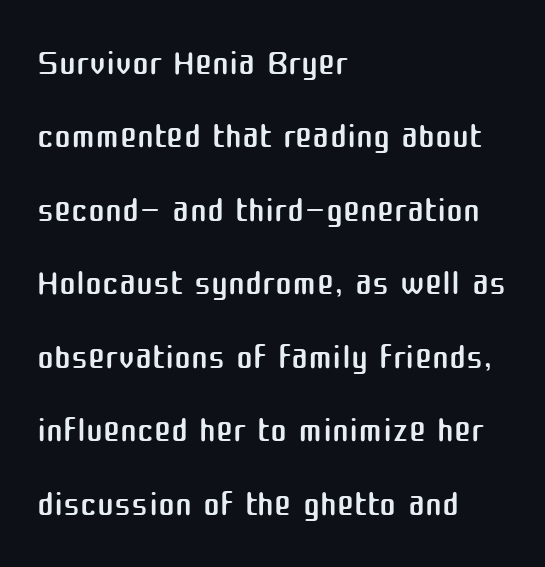
{"serif": "no", "italic": "no", "bold": "no", "weight": "regular", "width": "normal", "stroke_contrast": "medium", "x_height": "medium", "monospaced": "no", "underline": "no", "align": "left", "line_spacing": "normal", "line_spacing_ratio": 1.44, "letter_spacing": "normal", "letter_spacing_em": 0.0, "glyph_px": 51}
